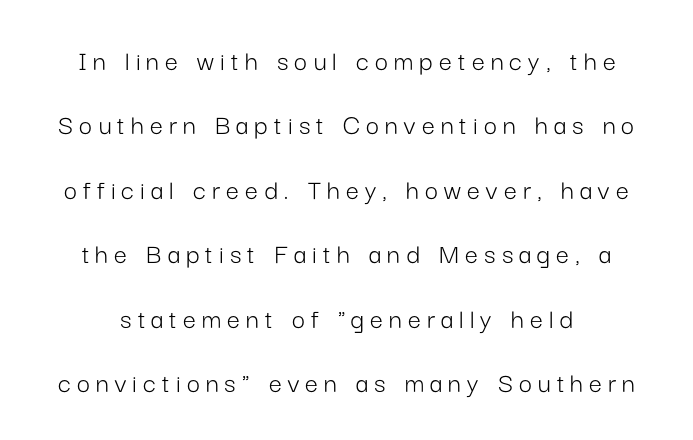
The rendering uses natural spacing where letterforms have individual widths. The line texture is sparse and dotted thanks to wide tracking. If you drew a line through each stem, it would be perfectly vertical. On a weight scale, this lands at 450 or below. Vertically, the passage feels expansive, rows floating well apart.
